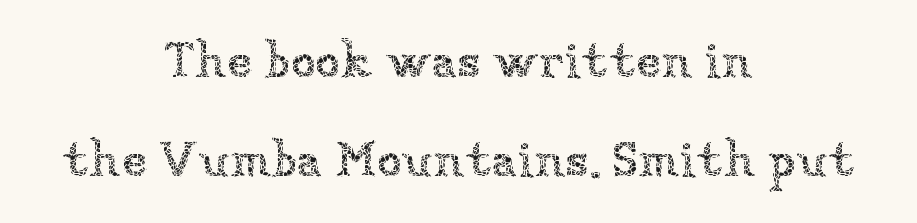
The image shows 51 px thin type, upright; set centered, loose line spacing (1.94x), normal letter spacing, not underlined; low stroke contrast and a medium x-height.
